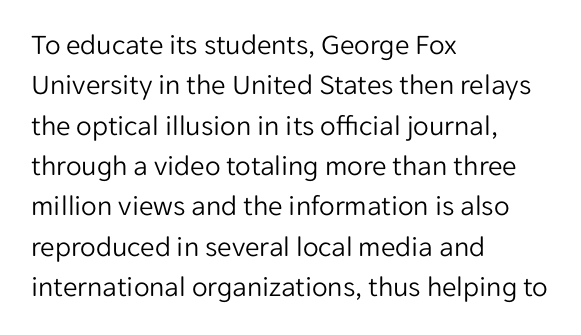
{"serif": "no", "italic": "no", "bold": "no", "weight": "light", "width": "normal", "stroke_contrast": "low", "x_height": "medium", "monospaced": "no", "underline": "no", "align": "left", "line_spacing": "normal", "line_spacing_ratio": 1.39, "letter_spacing": "normal", "letter_spacing_em": 0.0, "glyph_px": 29}
